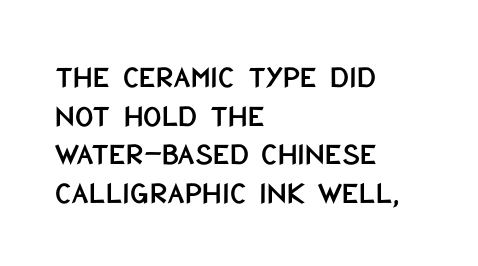
The image shows 32 px condensed sans-serif type, upright; set left-aligned, line spacing 1.21x, normal letter spacing, not underlined; low stroke contrast and a large x-height.
